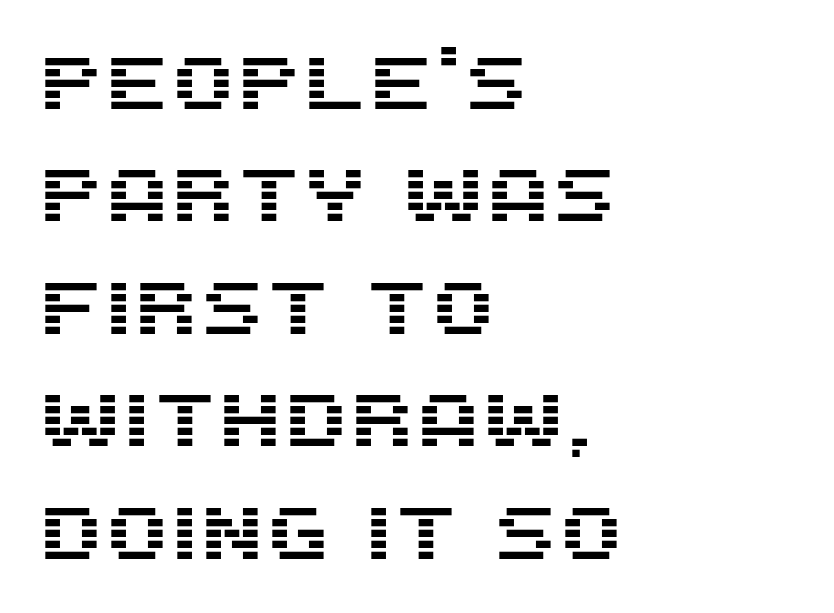
Q: Is the text italic (slanted)? A: No, it is upright.
Q: Is the typeface a serif or a sans-serif typeface? A: Sans-serif.
Q: Is the text underlined? A: No.
Q: How is the paragraph aligned? A: Left-aligned.
Q: Is the spacing between letters normal or unusually wide? A: Normal.
Q: Is the spacing between lines tight, normal or loose? A: Normal.
Q: Width (condensed, normal, or wide)? A: Normal.
Q: Stroke contrast? A: Medium.
Q: x-height? A: Large.
Q: Monospaced? A: No.
